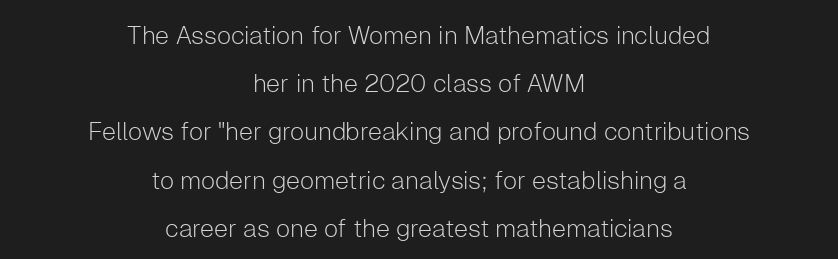
Q: Is the text bold? A: No.
Q: Is the text italic (slanted)? A: No, it is upright.
Q: Is the text underlined? A: No.
Q: How is the paragraph aligned? A: Centered.
Q: Is the spacing between letters normal or unusually wide? A: Normal.
Q: Is the spacing between lines tight, normal or loose? A: Loose.
